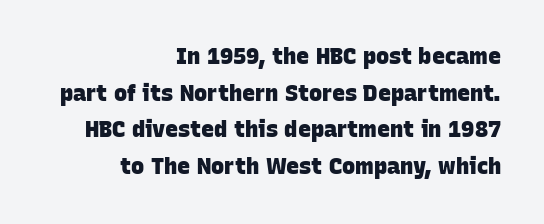
The image shows 22 px bold type; set right-aligned, normal line spacing (1.67x), normal letter spacing, not underlined.
